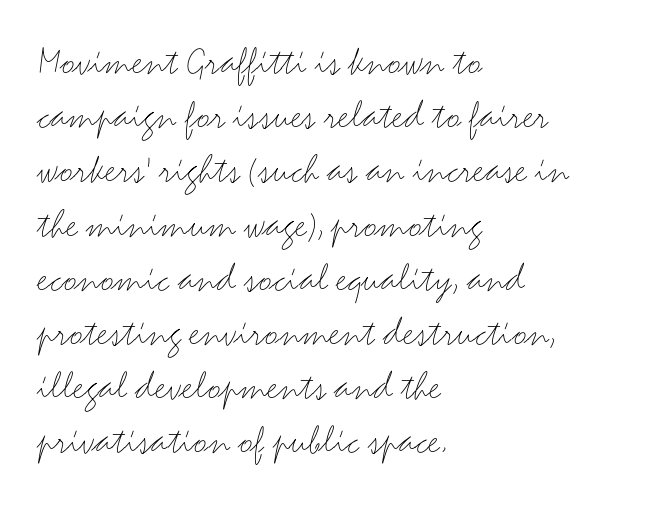
Q: Is the text bold? A: No.
Q: Is the text italic (slanted)? A: Yes.
Q: Is the typeface a serif or a sans-serif typeface? A: Sans-serif.
Q: Is the text underlined? A: No.
Q: How is the paragraph aligned? A: Left-aligned.
Q: Is the spacing between letters normal or unusually wide? A: Normal.
Q: Is the spacing between lines tight, normal or loose? A: Normal.
Q: Width (condensed, normal, or wide)? A: Wide.
Q: Stroke contrast? A: Medium.
Q: x-height? A: Small.
Q: Monospaced? A: No.
